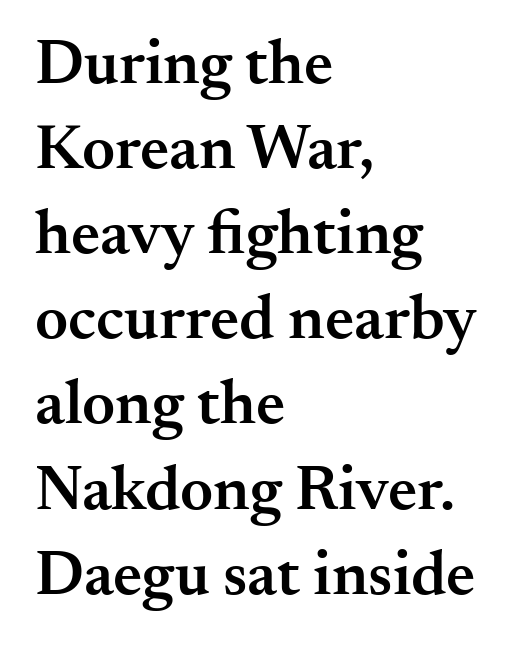
Tall strokes in this sample are plumb rather than angled. Line starts are locked; line ends wander. Glyph-to-glyph distance matches everyday printed text. Stems and bowls a touch heavier than normal — semibold. The rendering uses a moderate line-height, typical for paragraphs. A bare baseline throughout the passage.
